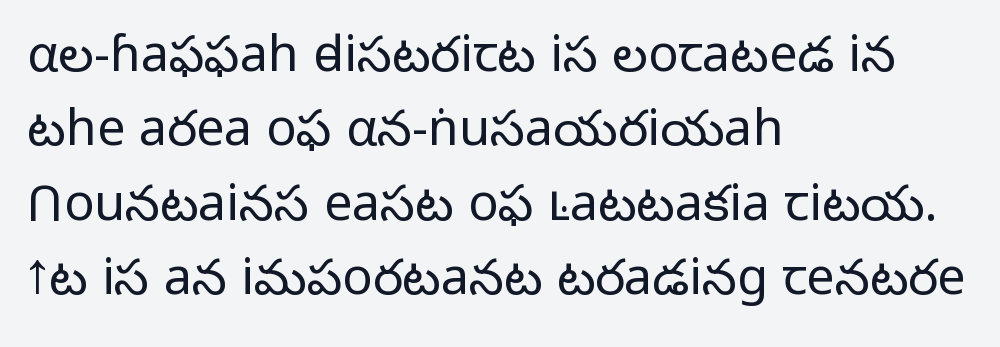
The image shows 50 px light sans-serif type, upright; set left-aligned, normal line spacing (1.49x), normal letter spacing, not underlined; low stroke contrast and a medium x-height.
